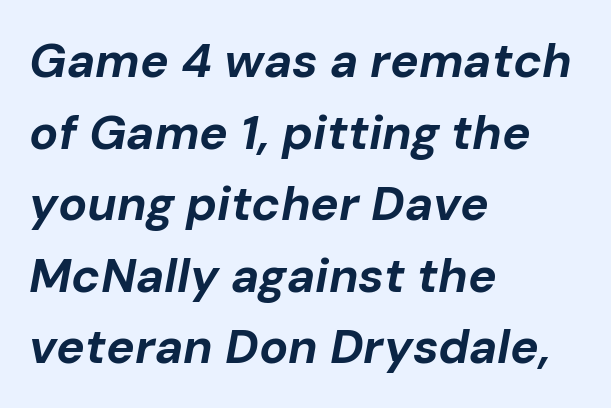
Quick note: italic. Is there much room between lines? A standard amount, neither cramped nor airy. Every row of glyphs begins at an identical x-position on the left. Here the glyphs are tracked normally, forming tight word shapes. Its strokes are broad and dark, the hallmark of bold type.
